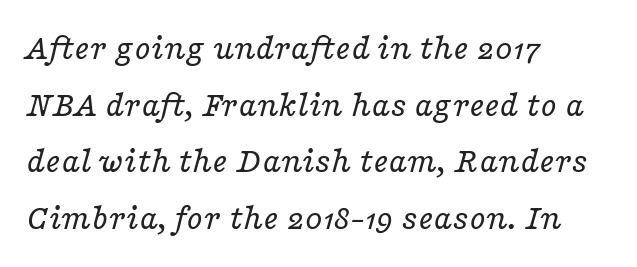
Would a proofreader flag this as italicized? Yes. Spacing verdict: proportional, widths tailored to each character. Layout note: lines flush left. Summary of weight: not heavy and not bold. You can tell from the footed stems that serif type was used. This rendering features lettering with no underline.
